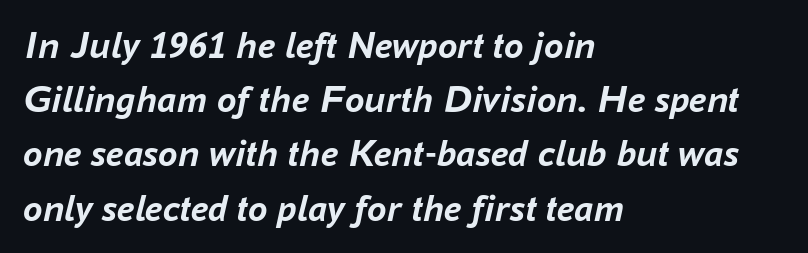
The image shows 39 px semibold type, italic (leaning right); set left-aligned, normal line spacing (1.39x), normal letter spacing, not underlined; low stroke contrast and a medium x-height.
